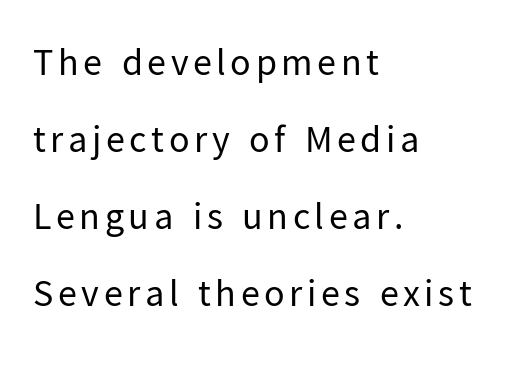
Q: Is the text bold? A: No.
Q: Is the text italic (slanted)? A: No, it is upright.
Q: Is the typeface a serif or a sans-serif typeface? A: Sans-serif.
Q: Is the text underlined? A: No.
Q: How is the paragraph aligned? A: Left-aligned.
Q: Is the spacing between lines tight, normal or loose? A: Loose.
Q: Width (condensed, normal, or wide)? A: Normal.
Q: Stroke contrast? A: Low.
Q: x-height? A: Medium.
Q: Monospaced? A: No.
